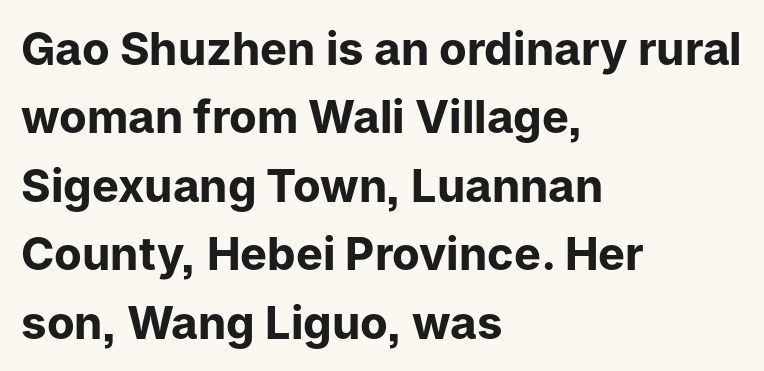
{"serif": "no", "italic": "no", "bold": "yes", "weight": "bold", "width": "normal", "stroke_contrast": "low", "x_height": "medium", "monospaced": "no", "underline": "no", "align": "left", "line_spacing": "normal", "line_spacing_ratio": 1.52, "letter_spacing": "normal", "letter_spacing_em": 0.0, "glyph_px": 45}
